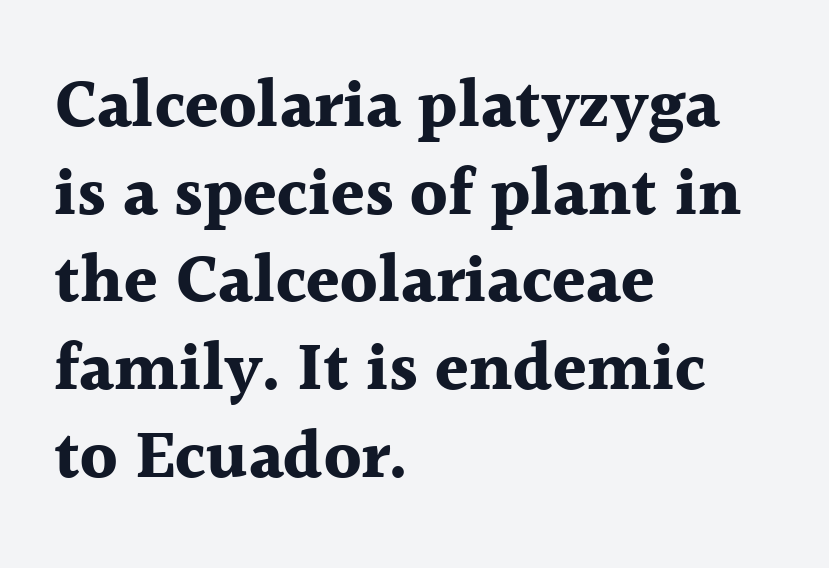
The lettering stays uniformly vertical, giving the passage a roman look. Reading down the column, the eye jumps a familiar distance to each next line. The strip under each line holds only bare page. These lines are rendered in a variable-pitch font. Observe the serifs anchoring each vertical stroke in this sample. In terms of weight, the rendering is a true, heavy bold.
